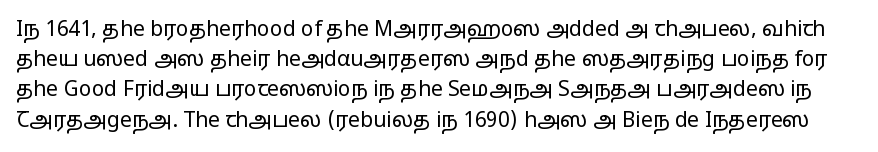
{"italic": "no", "bold": "no", "underline": "no", "line_spacing": "normal", "line_spacing_ratio": 1.44, "letter_spacing": "normal", "letter_spacing_em": 0.0, "glyph_px": 21}
